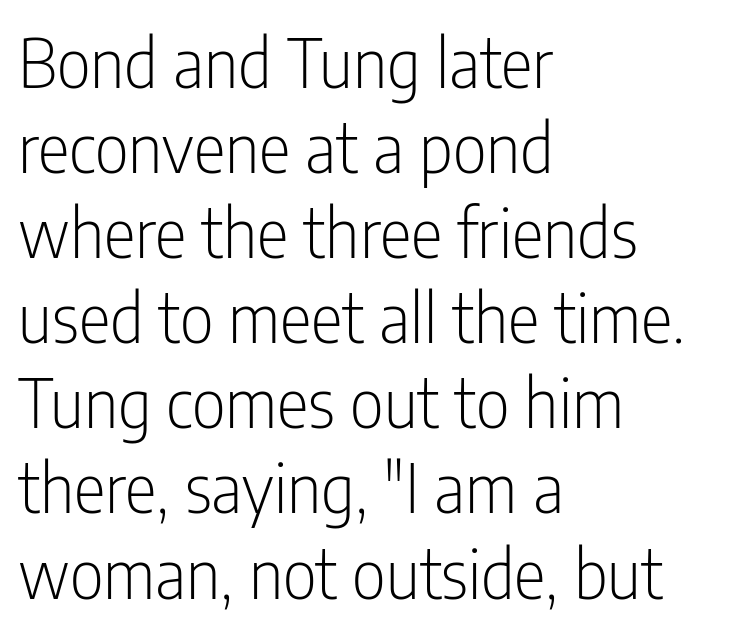
Does the type have serifs? No, each stem ends abruptly. Vertical spacing — default. Does the copy run flush right? No — it runs flush left. Letters have the restrained weight of plain body copy at most. Look at the tracking — it's just the regular setting, nothing added. These lines are rendered in a variable-pitch font.
